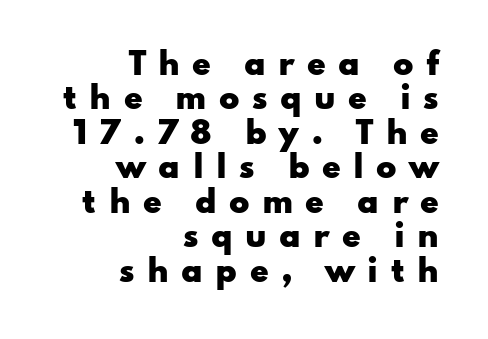
Q: Is the text bold? A: Yes.
Q: Is the text italic (slanted)? A: No, it is upright.
Q: Is the typeface a serif or a sans-serif typeface? A: Sans-serif.
Q: Is the text underlined? A: No.
Q: How is the paragraph aligned? A: Right-aligned.
Q: Is the spacing between letters normal or unusually wide? A: Unusually wide.
Q: Is the spacing between lines tight, normal or loose? A: Tight.
Q: Width (condensed, normal, or wide)? A: Wide.
Q: Stroke contrast? A: Low.
Q: x-height? A: Small.
Q: Monospaced? A: No.
